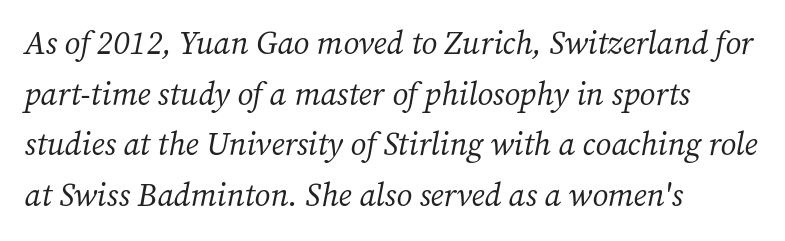
{"serif": "yes", "italic": "yes", "lean": "right", "slant_degrees": 12, "bold": "no", "weight": "regular", "width": "normal", "stroke_contrast": "medium", "x_height": "medium", "monospaced": "no", "underline": "no", "align": "left", "line_spacing": "normal", "line_spacing_ratio": 1.58, "letter_spacing": "normal", "letter_spacing_em": 0.0, "glyph_px": 32}
